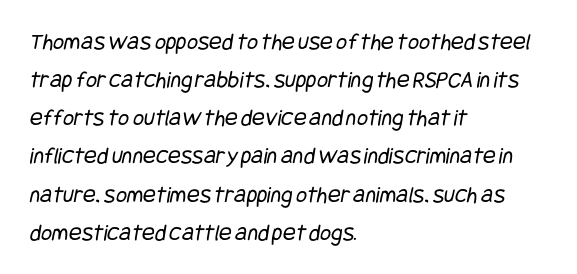
The image shows 24 px text type; set left-aligned, normal line spacing (1.59x), normal letter spacing, not underlined.
